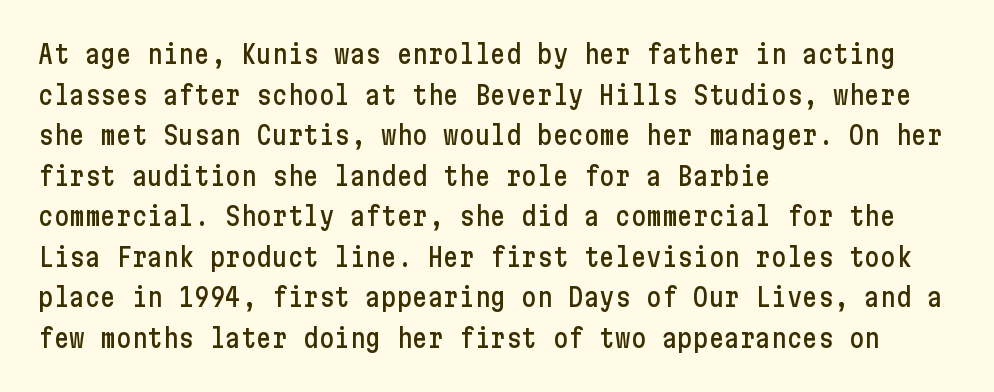
This rendering features lettering with no underline. How are the letters spaced? Ordinarily, with no added tracking. The setting favours the left margin, as ordinary paragraphs usually do. Does the lettering tilt? It doesn't — this is upright. Summary of vertical rhythm: regular, with standard interline spacing.
